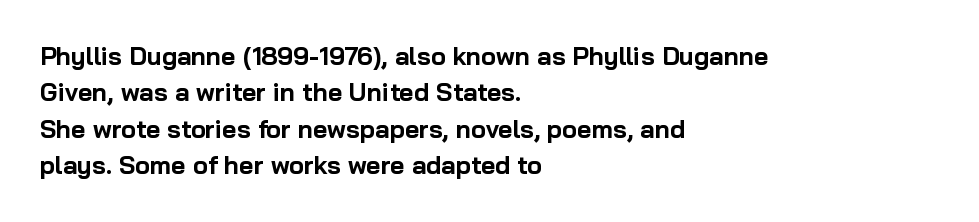
Q: Is the text bold? A: Yes.
Q: Is the text italic (slanted)? A: No, it is upright.
Q: Is the text underlined? A: No.
Q: How is the paragraph aligned? A: Left-aligned.
Q: Is the spacing between letters normal or unusually wide? A: Normal.
Q: Is the spacing between lines tight, normal or loose? A: Normal.
